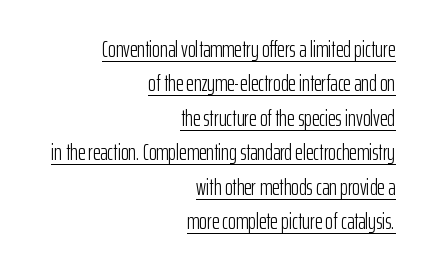
Q: Is the text bold? A: No.
Q: Is the text italic (slanted)? A: No, it is upright.
Q: Is the text underlined? A: Yes.
Q: How is the paragraph aligned? A: Right-aligned.
Q: Is the spacing between letters normal or unusually wide? A: Normal.
Q: Is the spacing between lines tight, normal or loose? A: Normal.
